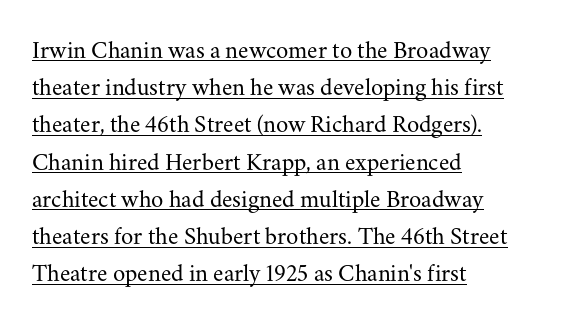
The image shows 25 px text type, upright; set left-aligned, normal line spacing (1.49x), normal letter spacing, underlined.
